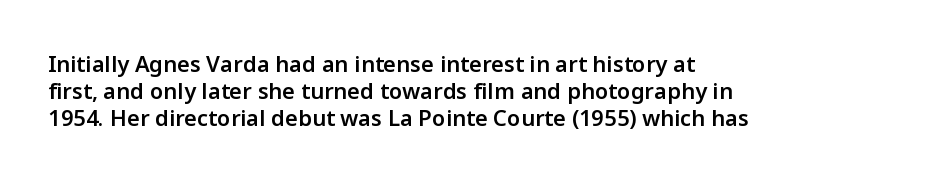
Letters rest on an invisible, unmarked baseline. Notice how the stems are strictly vertical — no italics here. In terms of letterspacing, this is plain default setting. This is moderately heavy type, rendered in semibold. Reading down the block, your eye returns to a fixed left position each line.
